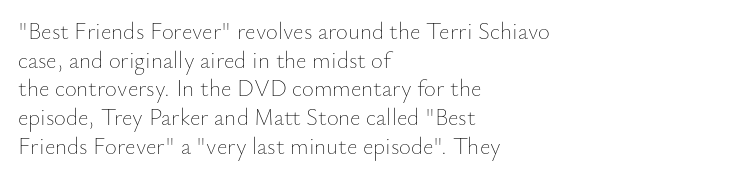
The lines sit at an ordinary, default distance from one another. The text block is weighted toward the left margin, trailing off unevenly rightward. Tracking value appears to be zero — textbook default spacing. Has an underline been added? It has not. Stroke mass is kept to a normal reading level or below.
